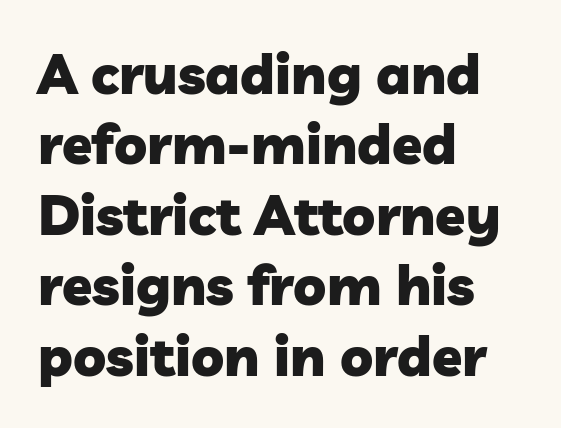
{"serif": "no", "bold": "yes", "weight": "heavy", "width": "normal", "stroke_contrast": "low", "x_height": "medium", "monospaced": "no", "underline": "no", "align": "left", "line_spacing": "normal", "line_spacing_ratio": 1.28, "letter_spacing": "normal", "letter_spacing_em": 0.0, "glyph_px": 55}
